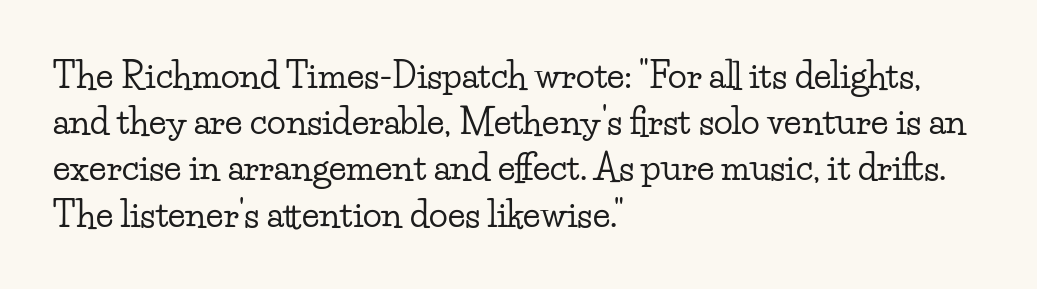
Where is the straight margin? On the left. Note the varied advance widths — an 'i' is clearly narrower than an 'm'. Glyph-to-glyph distance matches everyday printed text. Baseline-to-baseline distance is the conventional proportion of letter height.
